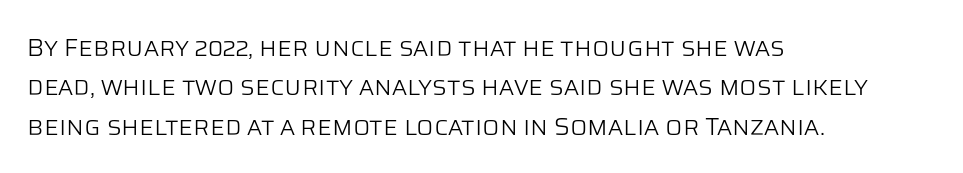
Q: Is the text bold? A: No.
Q: Is the text italic (slanted)? A: No, it is upright.
Q: Is the text underlined? A: No.
Q: How is the paragraph aligned? A: Left-aligned.
Q: Is the spacing between letters normal or unusually wide? A: Normal.
Q: Is the spacing between lines tight, normal or loose? A: Normal.
